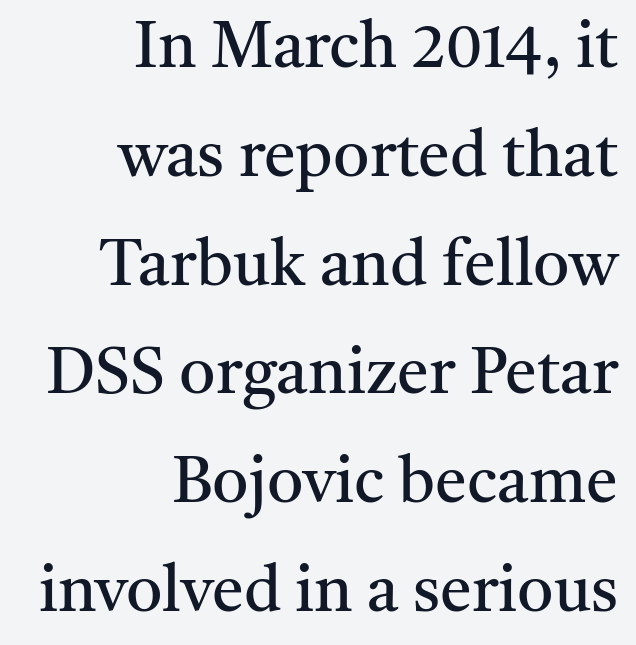
{"serif": "yes", "italic": "no", "bold": "no", "weight": "regular", "width": "normal", "stroke_contrast": "medium", "x_height": "medium", "monospaced": "no", "underline": "no", "align": "right", "line_spacing": "normal", "line_spacing_ratio": 1.7, "letter_spacing": "normal", "letter_spacing_em": 0.0, "glyph_px": 64}
